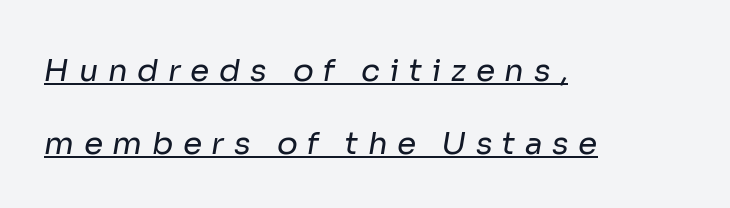
The image shows 31 px regular-weight sans-serif type; set left-aligned, loose line spacing (2.37x), unusually wide letter spacing (+0.31 em), underlined; low stroke contrast and a medium x-height.
